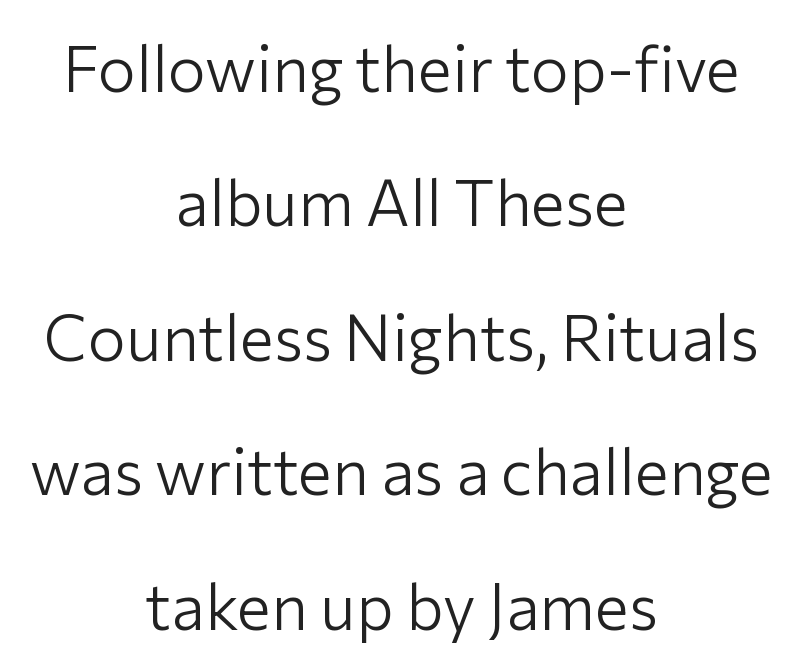
The font is comparable to plain body text, perhaps lighter. A clean baseline with only descenders dipping below it. The text block is weighted toward neither margin, spreading evenly from the middle. The leading is generous, giving the passage an open texture. Observe the ordinary spacing: letters are neighbours, not strangers.
